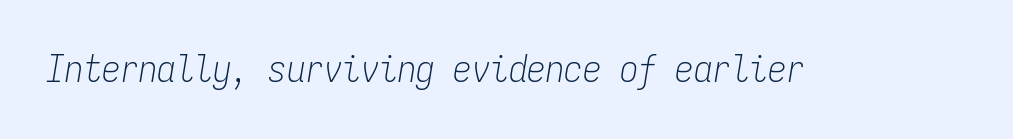
{"italic": "yes", "lean": "right", "slant_degrees": 9, "bold": "no", "weight": "light", "width": "condensed", "stroke_contrast": "low", "x_height": "medium", "monospaced": "yes", "underline": "no", "letter_spacing": "normal", "letter_spacing_em": 0.0, "glyph_px": 37}
